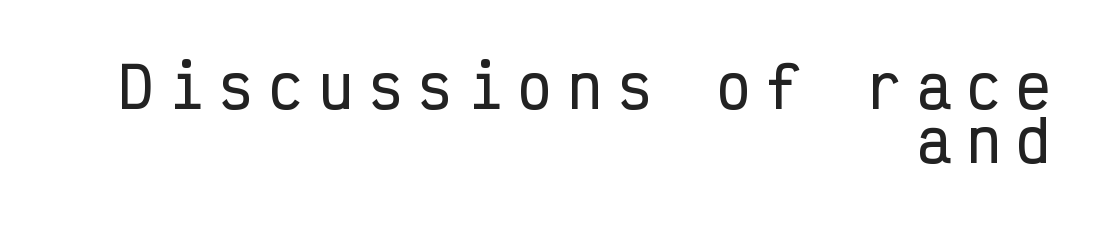
The passage shown is not underscored anywhere. The font's upright variant was chosen for this text. The rendering uses typewriter-style spacing with identical character cells. The passage shown has open, widely tracked lettering throughout. Reading down the block, your eye finds every line finishing at a fixed right position.
